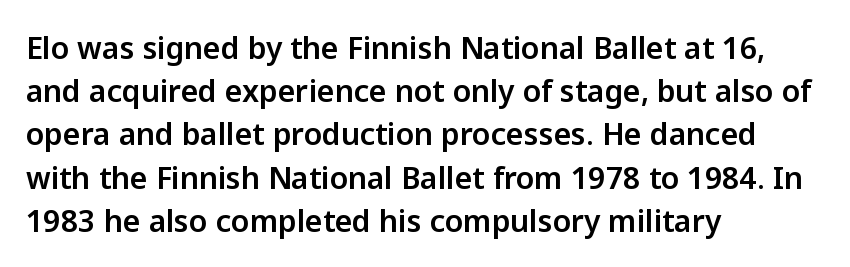
The ragged edge is on the right, which tells us the setting is flush left. Regarding serifs, this sample does without them. What stands out about the letter spacing? Nothing — it is the standard amount. Students, observe: this is what conventionally led text looks like. These lines are rendered in a variable-pitch font.
